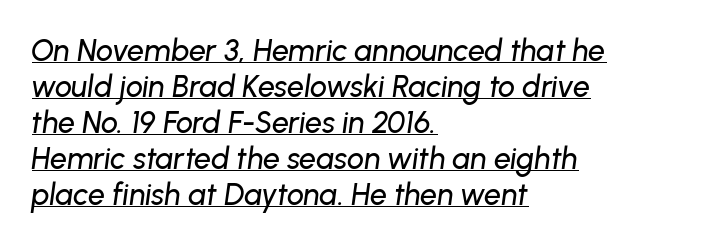
The image shows 30 px text type, italic (leaning right); set left-aligned, line spacing 1.2x, normal letter spacing, underlined; low stroke contrast and a medium x-height.
